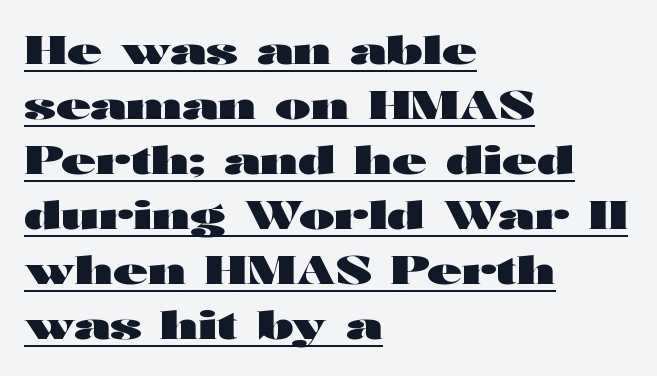
{"italic": "no", "bold": "yes", "weight": "heavy", "width": "wide", "stroke_contrast": "high", "x_height": "medium", "monospaced": "no", "underline": "yes", "align": "left", "line_spacing": "normal", "line_spacing_ratio": 1.45, "letter_spacing": "normal", "letter_spacing_em": 0.0, "glyph_px": 38}
